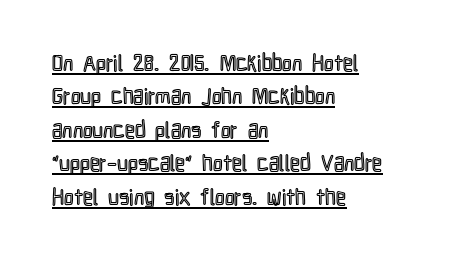
{"italic": "no", "underline": "yes", "align": "left", "line_spacing": "normal", "line_spacing_ratio": 1.52, "letter_spacing": "normal", "letter_spacing_em": 0.0, "glyph_px": 22}
